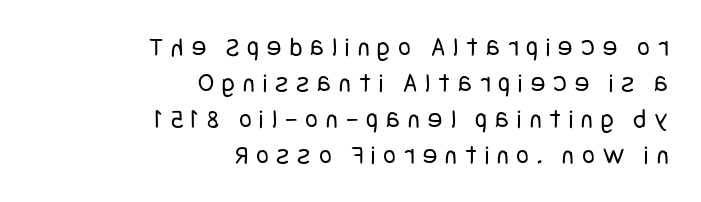
Characters remain perfectly vertical along every line. Tracking value appears strongly positive — letters spread wide. The rendering anchors every line to the right-hand side. Is the type heavy? It reads as light-to-regular instead. Just letters on the line, the space beneath them empty. What's the leading like? Ordinary, nothing unusual.
